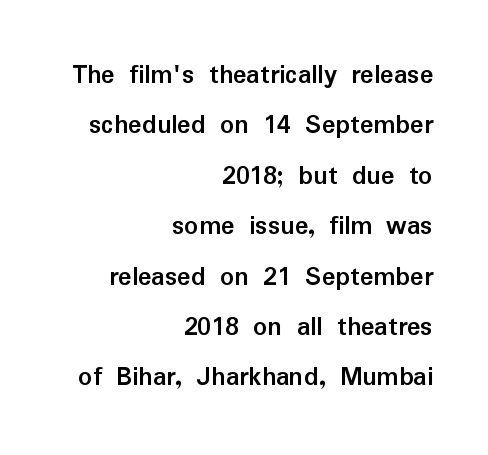
{"serif": "no", "italic": "no", "bold": "yes", "weight": "semibold", "width": "normal", "stroke_contrast": "low", "x_height": "medium", "monospaced": "no", "underline": "no", "align": "right", "line_spacing_ratio": 1.8, "letter_spacing": "normal", "letter_spacing_em": 0.0, "glyph_px": 28}
